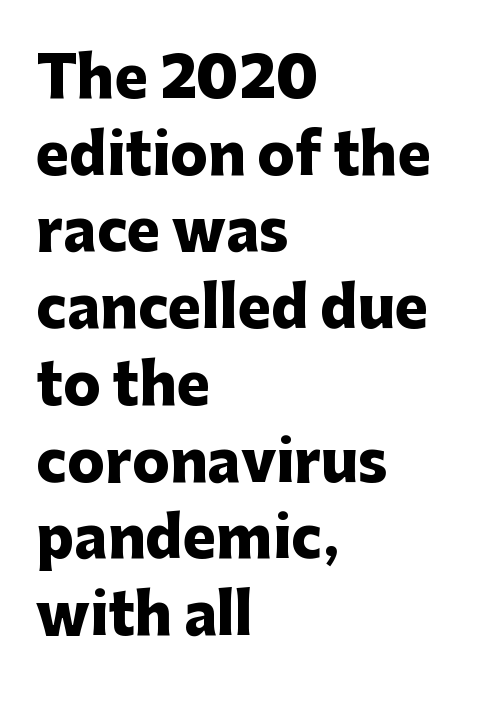
Examine the stroke ends and you'll find no serifs. The passage shown stacks its lines at a standard gap. On the weight axis this lands at bold, roughly 700. Spacing verdict: proportional, widths tailored to each character. Every character sits straight up, as roman type does. Is the block centered? No — it sits flush against the left margin.
